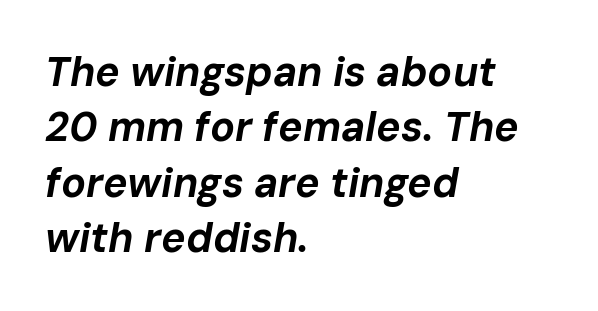
The image shows 41 px bold type, italic (leaning right); set left-aligned, normal line spacing (1.35x), normal letter spacing, not underlined; low stroke contrast and a medium x-height.
